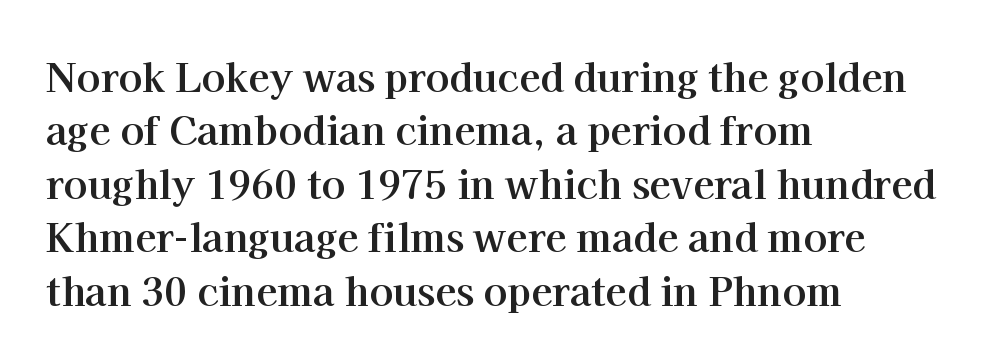
The image shows 39 px bold serif type, upright; set left-aligned, normal line spacing (1.37x), normal letter spacing, not underlined; high stroke contrast and a medium x-height.
